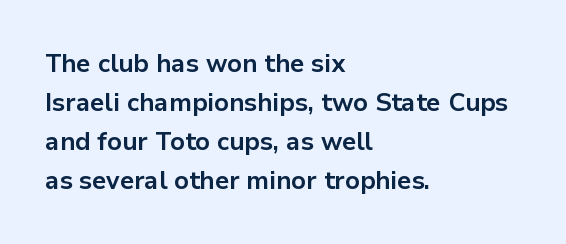
{"italic": "no", "bold": "yes", "underline": "no", "align": "left", "line_spacing": "normal", "line_spacing_ratio": 1.5, "letter_spacing": "normal", "letter_spacing_em": 0.0, "glyph_px": 26}
